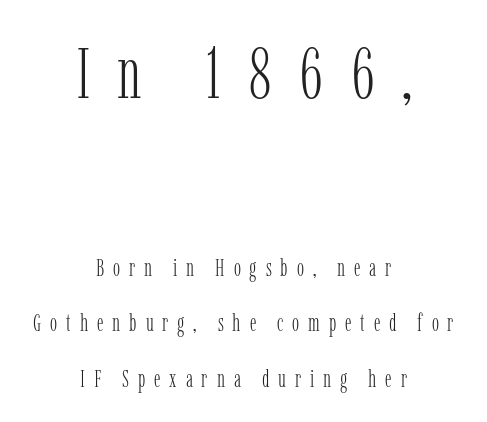
Q: Is the text bold? A: No.
Q: Is the text italic (slanted)? A: No, it is upright.
Q: Is the typeface a serif or a sans-serif typeface? A: Serif.
Q: Is the text underlined? A: No.
Q: How is the paragraph aligned? A: Centered.
Q: Is the spacing between letters normal or unusually wide? A: Unusually wide.
Q: Is the spacing between lines tight, normal or loose? A: Loose.
Q: Which block of text is set in a larger size, the first (top) or the second (bottom)? A: The first (top) one.
Q: Width (condensed, normal, or wide)? A: Condensed.
Q: Stroke contrast? A: Low.
Q: x-height? A: Medium.
Q: Monospaced? A: No.
